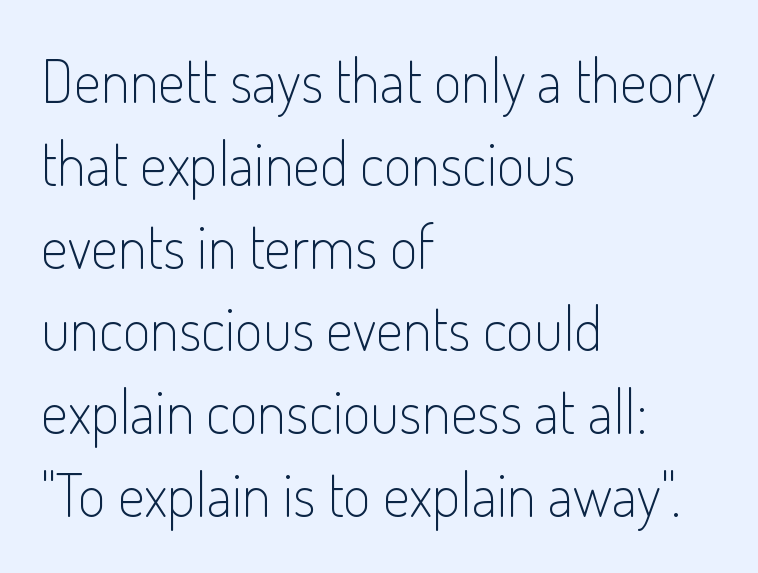
Q: Is the text bold? A: No.
Q: Is the text italic (slanted)? A: No, it is upright.
Q: Is the typeface a serif or a sans-serif typeface? A: Sans-serif.
Q: Is the text underlined? A: No.
Q: How is the paragraph aligned? A: Left-aligned.
Q: Is the spacing between letters normal or unusually wide? A: Normal.
Q: Is the spacing between lines tight, normal or loose? A: Normal.
Q: Width (condensed, normal, or wide)? A: Condensed.
Q: Stroke contrast? A: Low.
Q: x-height? A: Small.
Q: Monospaced? A: No.
